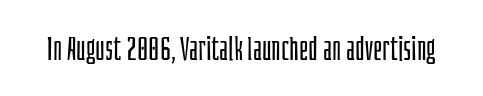
The image shows 33 px light, condensed sans-serif type, upright; set normal letter spacing, not underlined; low stroke contrast and a large x-height.
